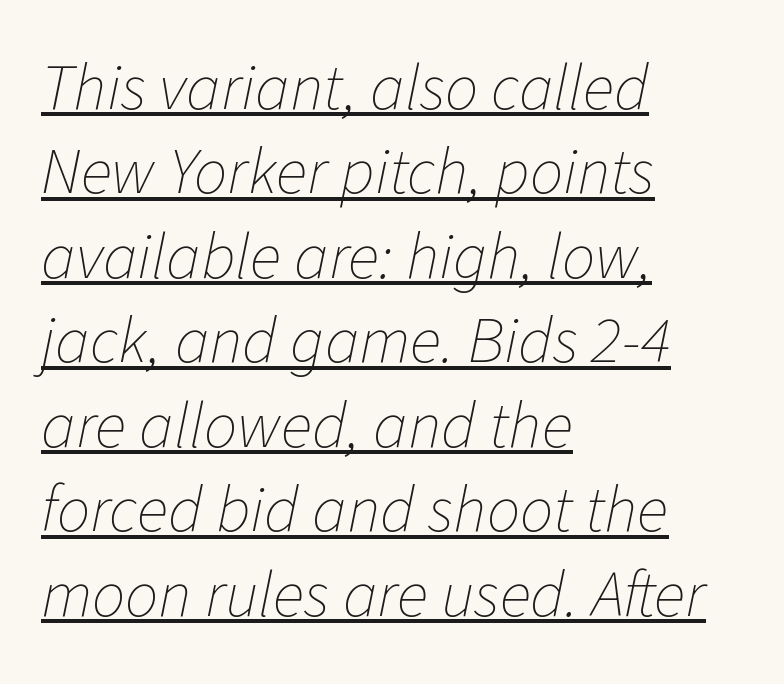
{"italic": "yes", "lean": "right", "slant_degrees": 11, "bold": "no", "weight": "thin", "width": "normal", "stroke_contrast": "low", "x_height": "medium", "monospaced": "no", "underline": "yes", "align": "left", "line_spacing": "normal", "line_spacing_ratio": 1.28, "letter_spacing": "normal", "letter_spacing_em": 0.0, "glyph_px": 66}
